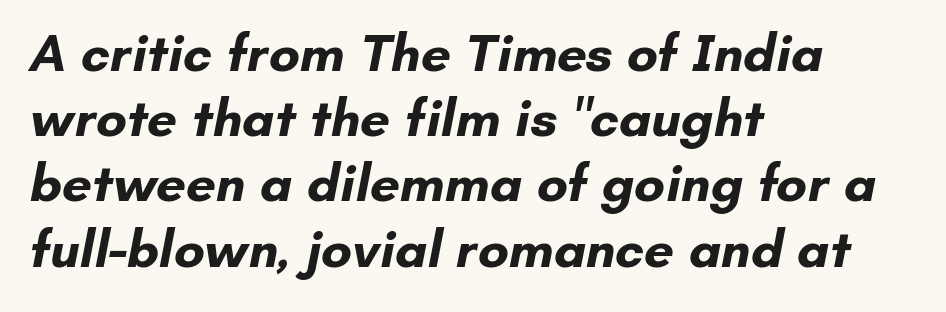
The image shows 53 px bold sans-serif type; set left-aligned, line spacing 1.23x, normal letter spacing, not underlined; low stroke contrast and a small x-height.
